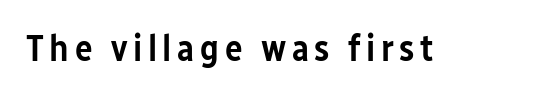
Classification — sans serif. The letters stand upright; this is a roman face. Stroke thickness is moderately raised; the sample reads as semibold. Underlining? Definitely not there. Note the varied advance widths — an 'i' is clearly narrower than an 'm'.
